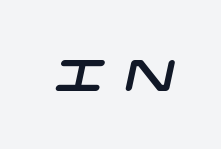
How are the letters spaced? Widely, with obvious added tracking. The space beneath each line is pristine and unruled. Examine the stroke ends and you'll find no serifs.
